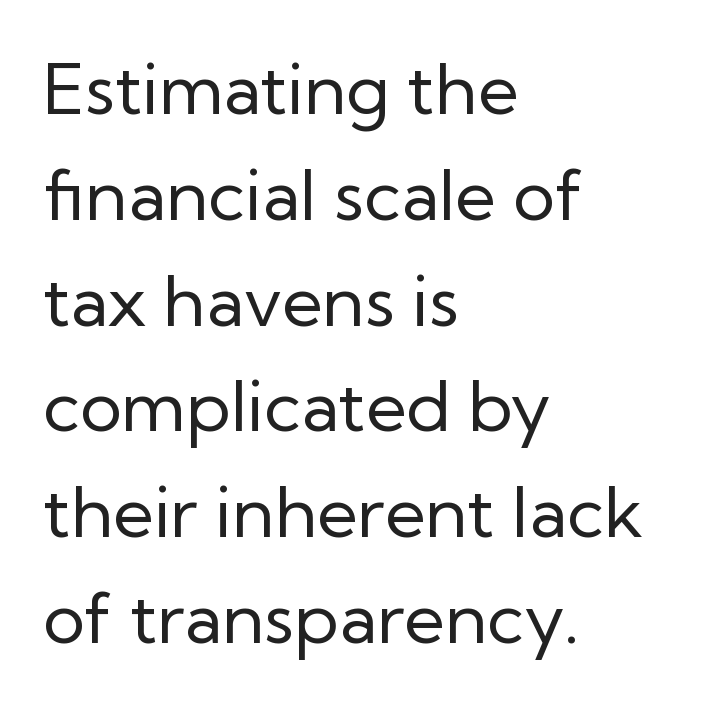
What kind of face is this? One without serifs — a sans. The passage shown stacks its lines at a standard gap. Spacing verdict: proportional, widths tailored to each character. Words float on clear page, feet unadorned. The passage shown has conventional tracking throughout. Italic? Not at all — the glyphs are vertical.
